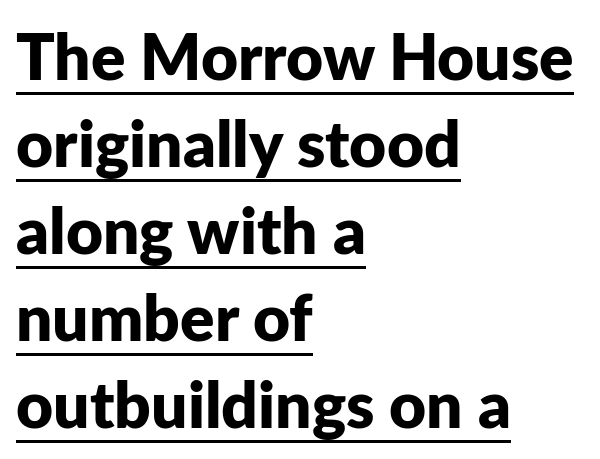
Typographic density is high because the face is bold. The lettering stays uniformly vertical, giving the passage a roman look. Whoever set this chose a conventional vertical rhythm. The compositor pushed each line to the left boundary.
